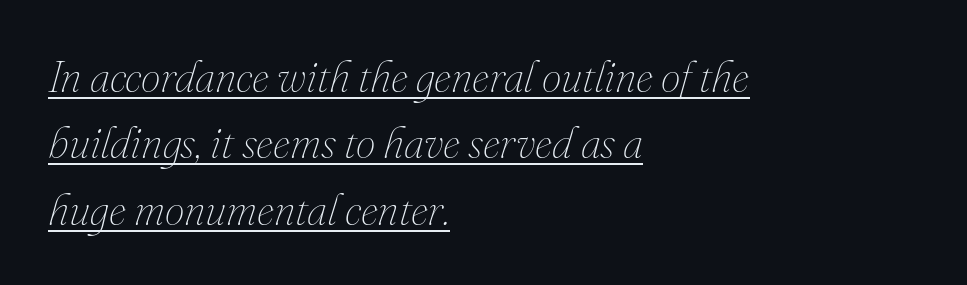
Q: Is the text bold? A: No.
Q: Is the text italic (slanted)? A: Yes, it leans right by about 16 degrees.
Q: Is the text underlined? A: Yes.
Q: How is the paragraph aligned? A: Left-aligned.
Q: Is the spacing between letters normal or unusually wide? A: Normal.
Q: Is the spacing between lines tight, normal or loose? A: Normal.
Q: Width (condensed, normal, or wide)? A: Normal.
Q: Stroke contrast? A: Medium.
Q: x-height? A: Small.
Q: Monospaced? A: No.
